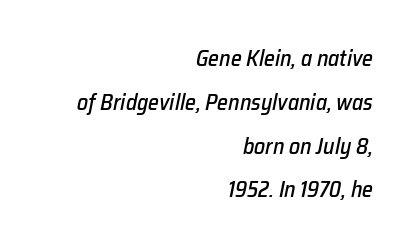
Words float on clear page, feet unadorned. The space between consecutive lines is lavish. The specimen reads as italic at a glance. Honestly, the letter spacing is just normal — you wouldn't notice it. The setting favours the right margin, as signatures and pull-quotes sometimes do.
